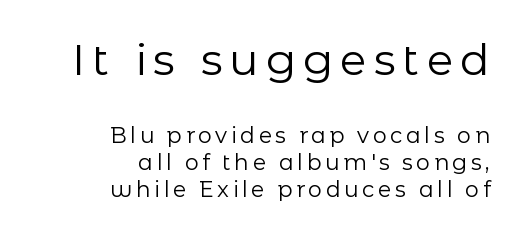
Q: Is the text bold? A: No.
Q: Is the text italic (slanted)? A: No, it is upright.
Q: Is the typeface a serif or a sans-serif typeface? A: Sans-serif.
Q: Is the text underlined? A: No.
Q: How is the paragraph aligned? A: Right-aligned.
Q: Which block of text is set in a larger size, the first (top) or the second (bottom)? A: The first (top) one.
Q: Width (condensed, normal, or wide)? A: Normal.
Q: Stroke contrast? A: Low.
Q: x-height? A: Medium.
Q: Monospaced? A: No.
